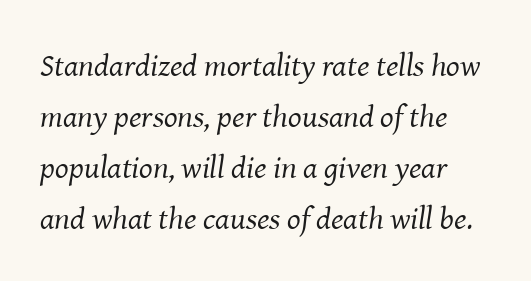
Emphasis-style slanted type is in use. This rendering employs a face with finishing strokes, i.e., a serif. Vertical stems look standard width or narrower in stroke. Reading down the column, the eye jumps a familiar distance to each next line.
